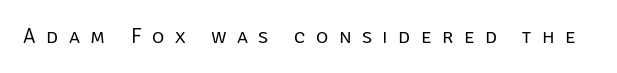
The image shows 21 px text type, upright; set unusually wide letter spacing (+0.5 em), not underlined.
